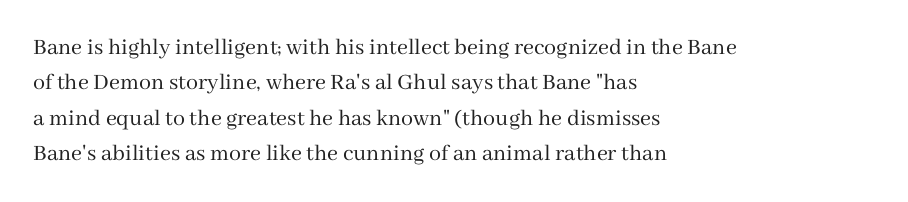
Q: Is the text bold? A: No.
Q: Is the text italic (slanted)? A: No, it is upright.
Q: Is the text underlined? A: No.
Q: How is the paragraph aligned? A: Left-aligned.
Q: Is the spacing between letters normal or unusually wide? A: Normal.
Q: Is the spacing between lines tight, normal or loose? A: Normal.
